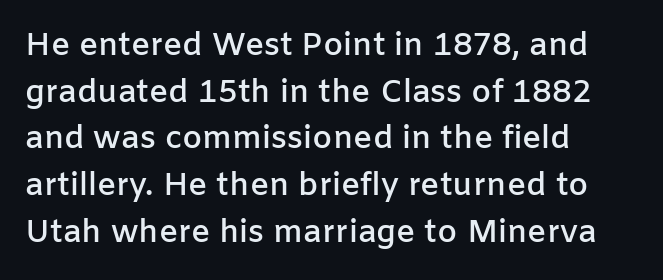
Just letters on the line, the space beneath them empty. The leading is moderate, giving the passage an even texture. These lines were composed using upright roman letters. The lines in this sample share a left origin and differ only in where they stop. Here the designer chose a conventional face with non-uniform glyph widths.
